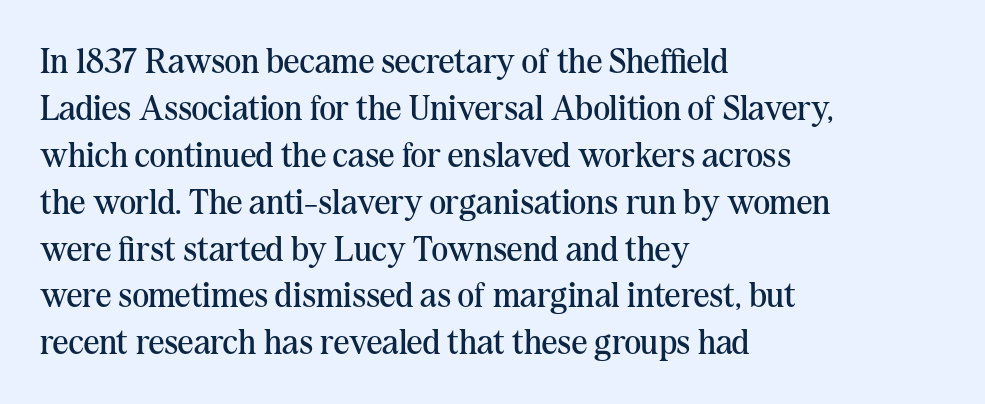
{"serif": "yes", "italic": "no", "bold": "no", "weight": "regular", "width": "normal", "stroke_contrast": "medium", "x_height": "medium", "monospaced": "no", "underline": "no", "align": "left", "line_spacing": "normal", "line_spacing_ratio": 1.34, "letter_spacing": "normal", "letter_spacing_em": 0.0, "glyph_px": 35}
